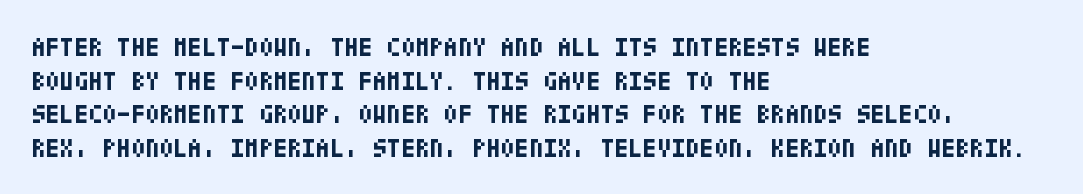
Regarding leading, the lines here are spaced in the standard way. Nothing unusual about the tracking: characters are spaced as the font intends. Clear beneath every line of the passage. The compositor pushed each line to the left boundary. Ascenders rise straight up at ninety degrees. The font is running at its bold setting.
